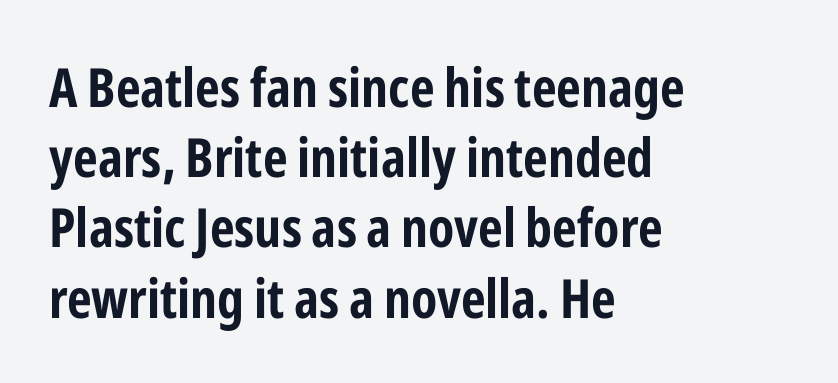
{"serif": "no", "italic": "no", "bold": "yes", "weight": "bold", "width": "condensed", "stroke_contrast": "low", "x_height": "medium", "monospaced": "no", "underline": "no", "align": "left", "line_spacing": "normal", "line_spacing_ratio": 1.3, "letter_spacing": "normal", "letter_spacing_em": 0.0, "glyph_px": 54}
